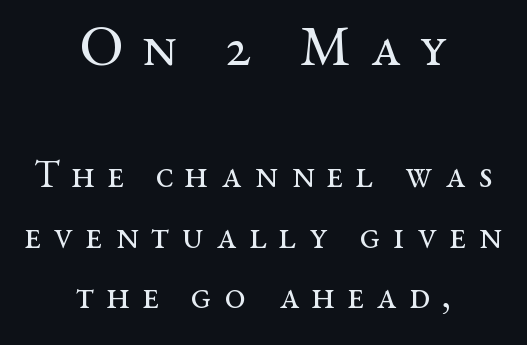
Is this a fixed-width face? No — the glyphs have proportional, varying widths. Every row of glyphs is offset so its center matches the block's center. Ink coverage per letter is moderate at most. This layout puts the oversized block above and the modest block below. Words float on clear page, feet unadorned.
